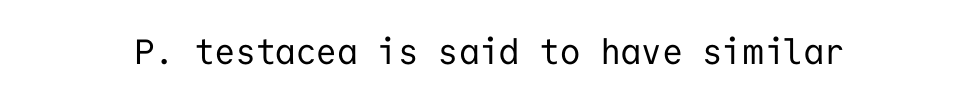
The space beneath each line is pristine and unruled. A light-to-regular cut is what we see here. Typographically, this falls in the sans-serif category. Does extra space separate the letters? No, they use regular spacing. Each letter, wide or thin by design, is forced into the same width here.
